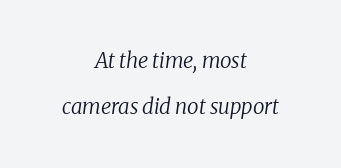
The image shows 21 px text type, italic (leaning right); set centered, loose line spacing (2.2x), normal letter spacing, not underlined.
